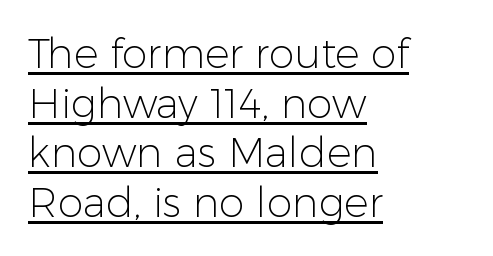
Q: Is the text bold? A: No.
Q: Is the text italic (slanted)? A: No, it is upright.
Q: Is the typeface a serif or a sans-serif typeface? A: Sans-serif.
Q: Is the text underlined? A: Yes.
Q: How is the paragraph aligned? A: Left-aligned.
Q: Is the spacing between letters normal or unusually wide? A: Normal.
Q: Width (condensed, normal, or wide)? A: Normal.
Q: Stroke contrast? A: Low.
Q: x-height? A: Medium.
Q: Monospaced? A: No.
